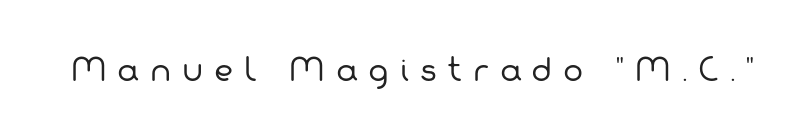
Q: Is the text bold? A: No.
Q: Is the typeface a serif or a sans-serif typeface? A: Sans-serif.
Q: Is the text underlined? A: No.
Q: Is the spacing between letters normal or unusually wide? A: Unusually wide.
Q: Width (condensed, normal, or wide)? A: Normal.
Q: Stroke contrast? A: Low.
Q: x-height? A: Medium.
Q: Monospaced? A: No.
